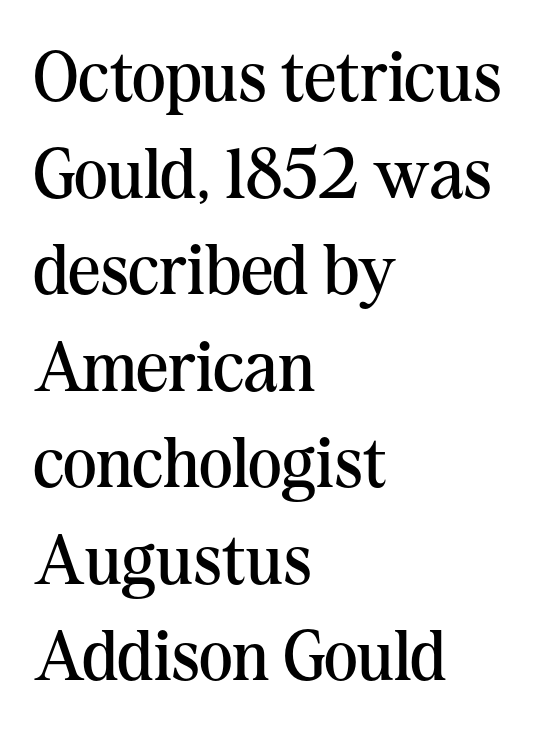
The image shows 71 px regular-weight serif type, upright; set left-aligned, normal line spacing (1.36x), normal letter spacing, not underlined; medium stroke contrast and a medium x-height.
